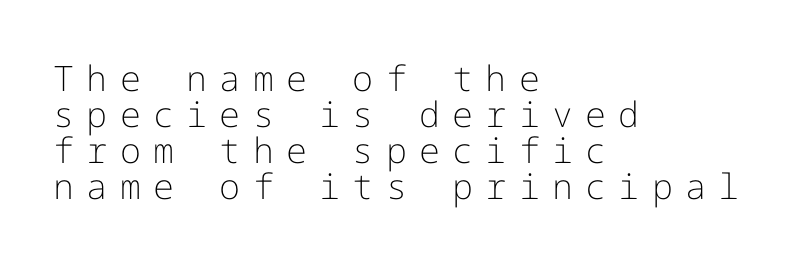
Q: Is the text bold? A: No.
Q: Is the text italic (slanted)? A: No, it is upright.
Q: Is the typeface a serif or a sans-serif typeface? A: Sans-serif.
Q: Is the text underlined? A: No.
Q: How is the paragraph aligned? A: Left-aligned.
Q: Is the spacing between letters normal or unusually wide? A: Unusually wide.
Q: Is the spacing between lines tight, normal or loose? A: Tight.
Q: Width (condensed, normal, or wide)? A: Normal.
Q: Stroke contrast? A: Low.
Q: x-height? A: Medium.
